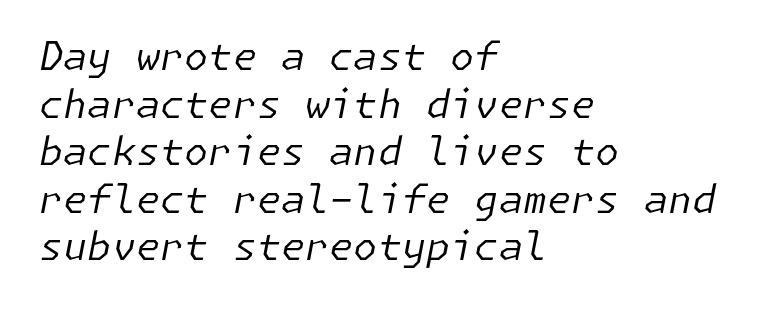
The line texture is even and compact thanks to regular tracking. No letter is thick-stroked: the sample isn't bold. The font's italic variant was chosen for this text. In CSS terms this would be text-align: left. Nobody drew a line under any word here.
